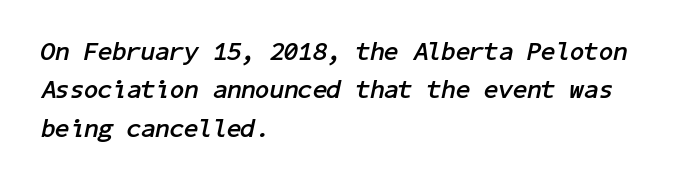
Descenders are the only things crossing below the line. This sample keeps an unexceptional amount of space between lines. Stroke thickness is high; the sample reads as a true bold. Leftover space on each line is placed entirely after the last word. Honestly, the letter spacing is just normal — you wouldn't notice it. The glyphs look as if they've been sheared to an angle.
